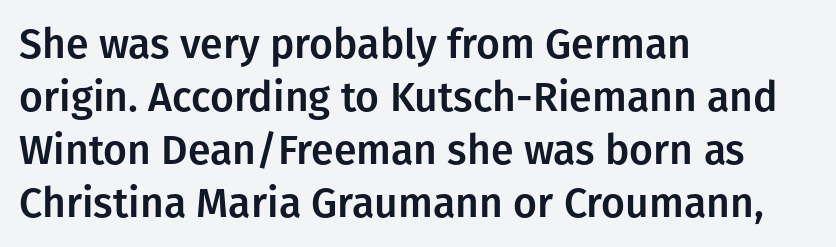
Vertical strokes here are truly vertical. The leading is moderate, giving the passage an even texture. Note the varied advance widths — an 'i' is clearly narrower than an 'm'. Nope, no serifs anywhere on these letters. Observe the ordinary spacing: letters are neighbours, not strangers. These lines stack with their left ends in a neat column.
